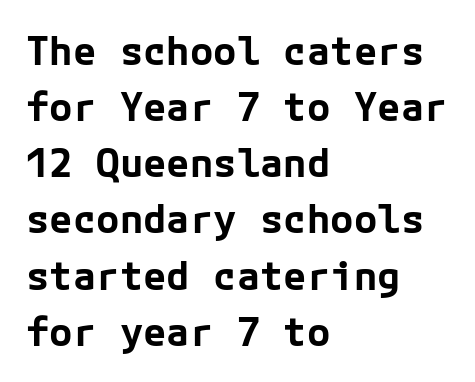
Q: Is the text bold? A: Yes.
Q: Is the text italic (slanted)? A: No, it is upright.
Q: Is the typeface a serif or a sans-serif typeface? A: Sans-serif.
Q: Is the text underlined? A: No.
Q: How is the paragraph aligned? A: Left-aligned.
Q: Is the spacing between letters normal or unusually wide? A: Normal.
Q: Is the spacing between lines tight, normal or loose? A: Normal.
Q: Width (condensed, normal, or wide)? A: Normal.
Q: Stroke contrast? A: Low.
Q: x-height? A: Medium.
